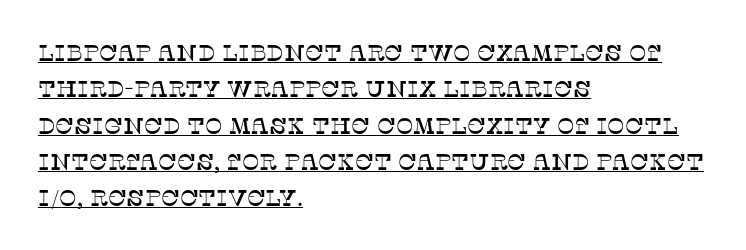
Q: Is the text italic (slanted)? A: No, it is upright.
Q: Is the text underlined? A: Yes.
Q: How is the paragraph aligned? A: Left-aligned.
Q: Is the spacing between letters normal or unusually wide? A: Normal.
Q: Is the spacing between lines tight, normal or loose? A: Normal.
